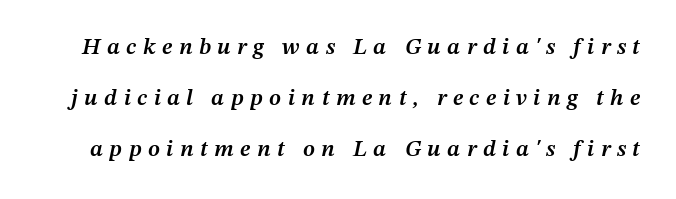
Q: Is the text bold? A: Semi-bold.
Q: Is the text italic (slanted)? A: Yes, it leans right by about 12 degrees.
Q: Is the text underlined? A: No.
Q: Is the spacing between letters normal or unusually wide? A: Unusually wide.
Q: Is the spacing between lines tight, normal or loose? A: Loose.
